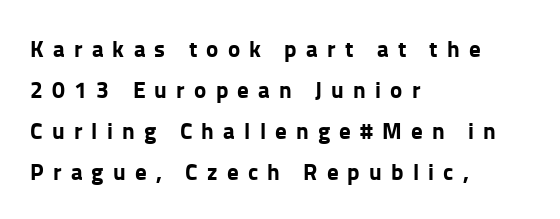
The image shows 23 px bold type, upright; set left-aligned, line spacing 1.78x, unusually wide letter spacing (+0.4 em), not underlined.
